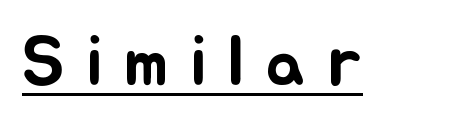
Q: Is the text italic (slanted)? A: No, it is upright.
Q: Is the text underlined? A: Yes.
Q: Is the spacing between letters normal or unusually wide? A: Unusually wide.
Q: Width (condensed, normal, or wide)? A: Normal.
Q: Stroke contrast? A: Low.
Q: x-height? A: Small.
Q: Monospaced? A: No.
